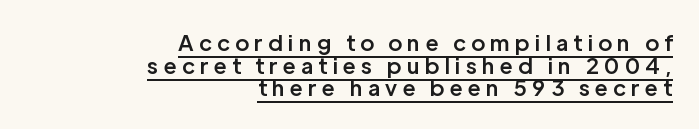
What's the leading like? Squeezed, with rows nearly overlapping. Underlining? Definitely there. Every row of glyphs terminates at an identical x-position on the right. Typographic density is moderately raised because the face is semibold. These lines have a slow, spaced-out rhythm from letter to letter.
